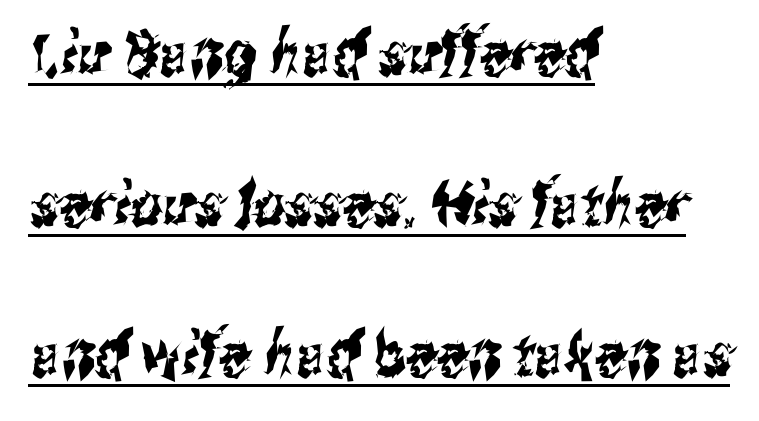
{"serif": "no", "width": "condensed", "stroke_contrast": "medium", "x_height": "medium", "monospaced": "no", "underline": "yes", "align": "left", "line_spacing": "loose", "line_spacing_ratio": 2.43, "letter_spacing": "normal", "letter_spacing_em": 0.0, "glyph_px": 62}
